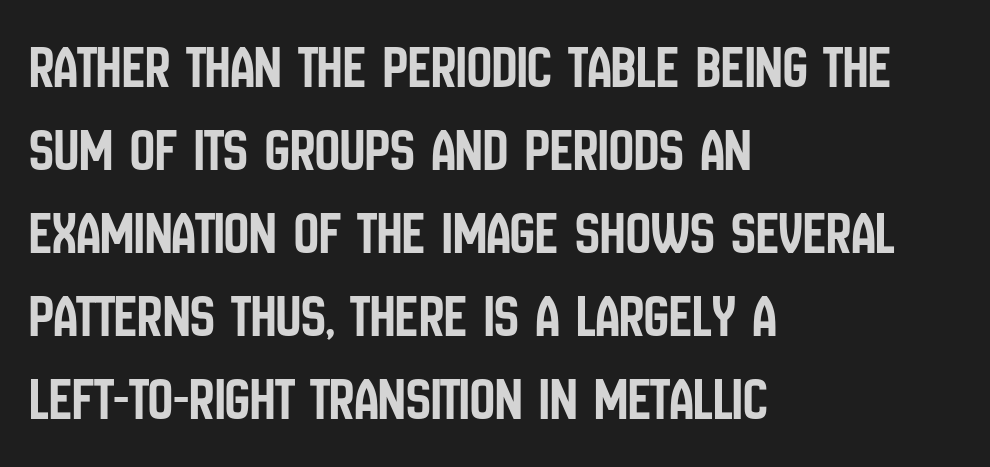
Look at the tracking — it's just the regular setting, nothing added. The face used here is proportionally spaced, like ordinary book or web type. A typesetter would call this leading conventional body-copy spacing. This is the regular roman posture of the typeface. Observe the absence of serifs on each vertical stroke in this sample.
